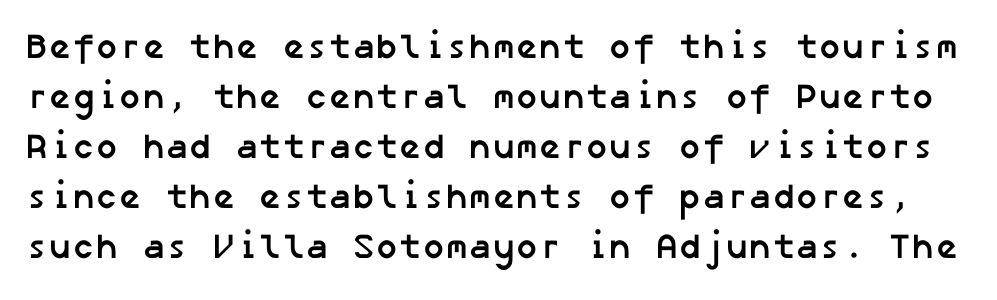
Summary of weight: heavy, a full bold. If you measured baseline to baseline, you'd find a middling distance. The foot of each line stays bare and open. Check where the strokes stop: nothing finishes them off — pure sans. What stands out about the letter spacing? Nothing — it is the standard amount.
